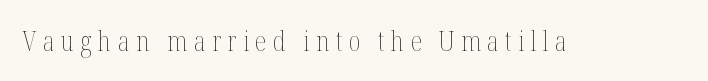
Q: Is the text bold? A: No.
Q: Is the text italic (slanted)? A: No, it is upright.
Q: Is the text underlined? A: No.
Q: Is the spacing between letters normal or unusually wide? A: Unusually wide.
